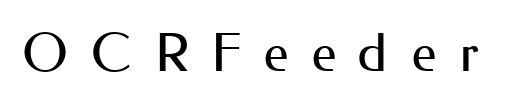
{"serif": "no", "italic": "no", "bold": "no", "weight": "regular", "width": "normal", "stroke_contrast": "medium", "x_height": "small", "monospaced": "no", "underline": "no", "letter_spacing": "wide", "letter_spacing_em": 0.43, "glyph_px": 53}
